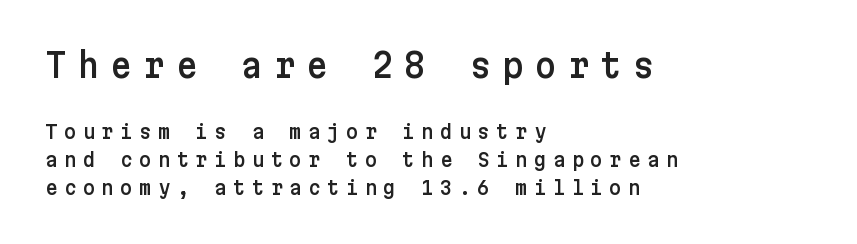
Glyph-to-glyph distance is far greater than everyday printed text. Line beginnings align vertically; line endings do not. Examine the stroke ends and you'll find no serifs. The letters in the upper block stand taller than those in the block below. The space between consecutive lines is moderate. Just letters on the line, the space beneath them empty.
